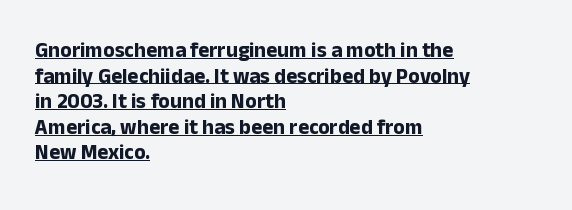
Caption: bold face, heavy strokes. Tracking here is standard; glyphs follow each other at the usual distance. The letters stand straight up with perfectly vertical stems. Caption: lettering with a line underneath. Casual observation: everything's shoved over to the left.
